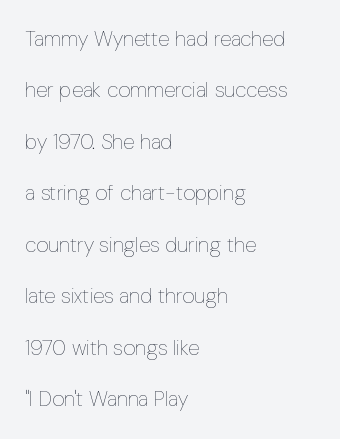
Ordinary non-slanted type is in use. The lines are spread far apart with generous leading. Students, note that the glyphs here touch the page at normal intervals. The rag falls on the right side of this text block. Vertical stems look standard width or narrower in stroke.
